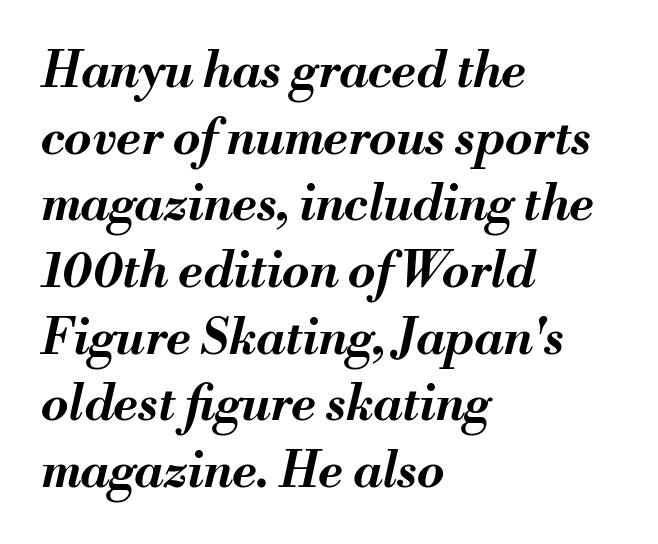
Q: Is the text bold? A: Yes.
Q: Is the text italic (slanted)? A: Yes, it leans right by about 13 degrees.
Q: Is the text underlined? A: No.
Q: How is the paragraph aligned? A: Left-aligned.
Q: Is the spacing between letters normal or unusually wide? A: Normal.
Q: Is the spacing between lines tight, normal or loose? A: Normal.
Q: Width (condensed, normal, or wide)? A: Normal.
Q: Stroke contrast? A: Medium.
Q: x-height? A: Small.
Q: Monospaced? A: No.
